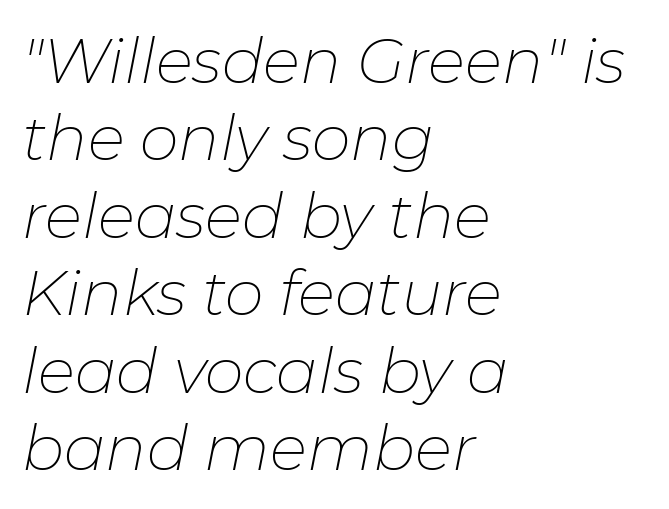
The image shows 62 px thin type, italic (leaning right); set left-aligned, normal line spacing (1.25x), normal letter spacing, not underlined; low stroke contrast and a medium x-height.
